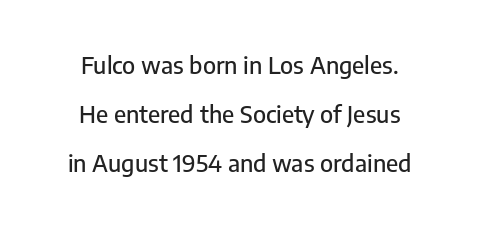
Q: Is the text italic (slanted)? A: No, it is upright.
Q: Is the text underlined? A: No.
Q: How is the paragraph aligned? A: Centered.
Q: Is the spacing between letters normal or unusually wide? A: Normal.
Q: Is the spacing between lines tight, normal or loose? A: Loose.
